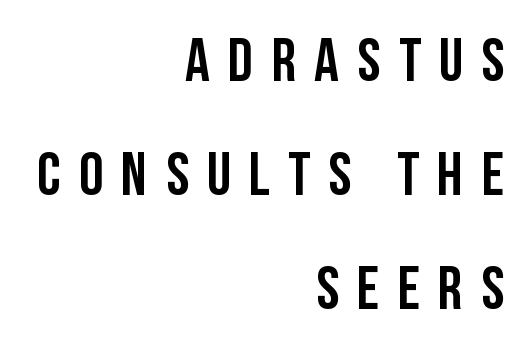
Words appear elongated and porous because spacing is wide. Italic? Not at all — the glyphs are vertical. Character widths vary here, with narrow letters taking less room than wide ones. The text block is weighted toward the right margin, trailing off unevenly leftward. Glance below the letters and you will spot only blank space. These lines are composed in type without serifs.
